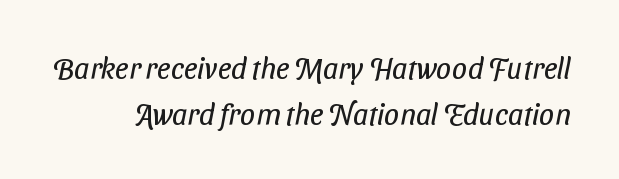
Rows of type keep a routine distance in the vertical direction. The passage shown is typed in a proportional face where columns would drift. Classification — sans serif. Beneath every word, the page is bare.
